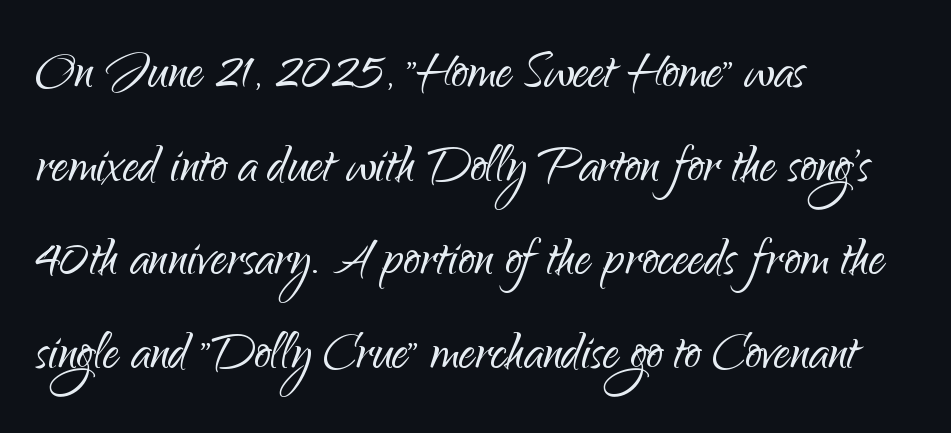
The image shows 65 px light sans-serif type; set left-aligned, normal line spacing (1.44x), normal letter spacing, not underlined; low stroke contrast and a small x-height.
